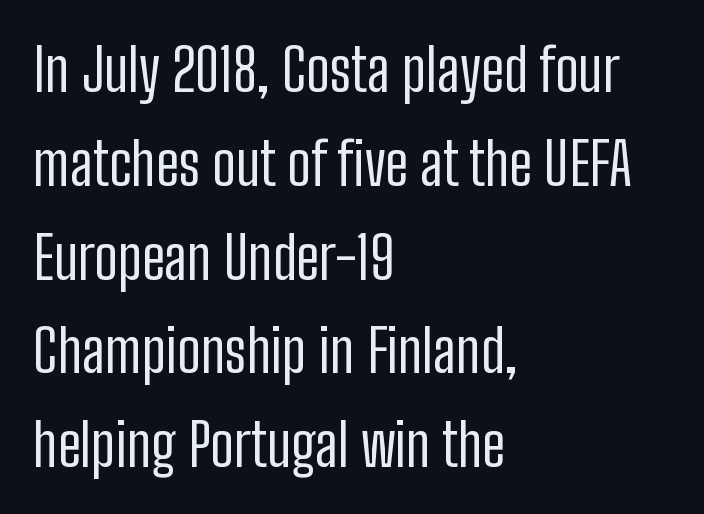
The image shows 59 px regular-weight, condensed sans-serif type, upright; set left-aligned, normal line spacing (1.59x), normal letter spacing, not underlined; low stroke contrast and a medium x-height.
